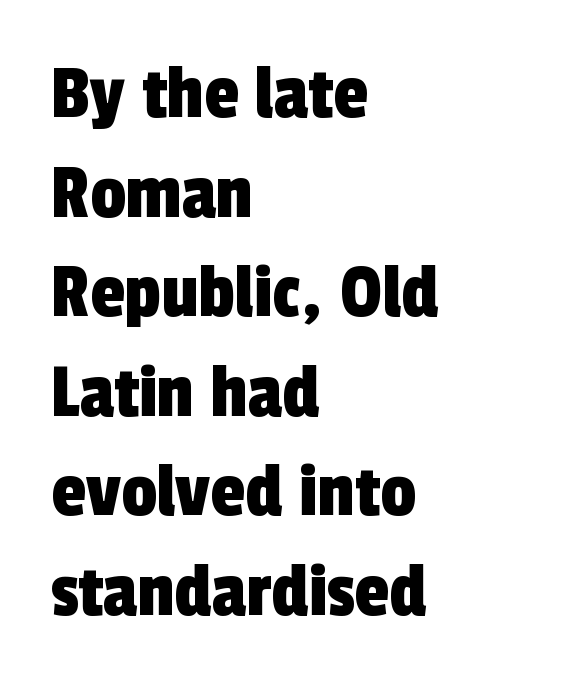
Honestly, the row spacing looks completely unremarkable. Line beginnings align vertically; line endings do not. How are the letters spaced? Ordinarily, with no added tracking. What kind of face is this? One without serifs — a sans. Underline: absent.
